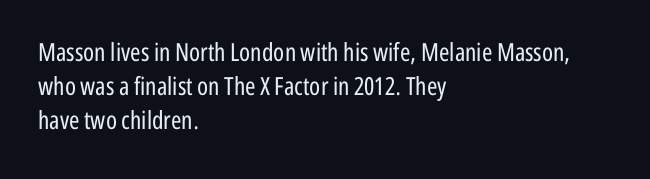
Q: Is the text bold? A: No.
Q: Is the text italic (slanted)? A: No, it is upright.
Q: Is the text underlined? A: No.
Q: How is the paragraph aligned? A: Left-aligned.
Q: Is the spacing between letters normal or unusually wide? A: Normal.
Q: Is the spacing between lines tight, normal or loose? A: Normal.
